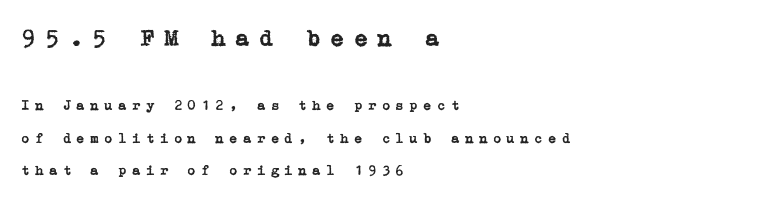
{"italic": "no", "underline": "no", "align": "left", "line_spacing": "loose", "line_spacing_ratio": 2.3, "letter_spacing": "wide", "letter_spacing_em": 0.37, "larger_block": "first", "size_ratio": 1.71, "glyph_px": 24}
